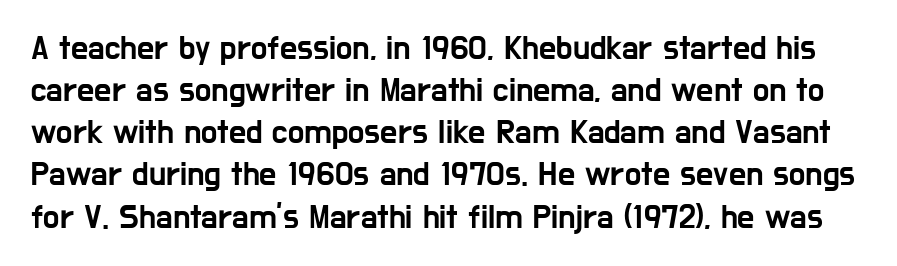
Q: Is the text italic (slanted)? A: No, it is upright.
Q: Is the typeface a serif or a sans-serif typeface? A: Sans-serif.
Q: Is the text underlined? A: No.
Q: Is the spacing between letters normal or unusually wide? A: Normal.
Q: Width (condensed, normal, or wide)? A: Condensed.
Q: Stroke contrast? A: Low.
Q: x-height? A: Medium.
Q: Monospaced? A: No.
